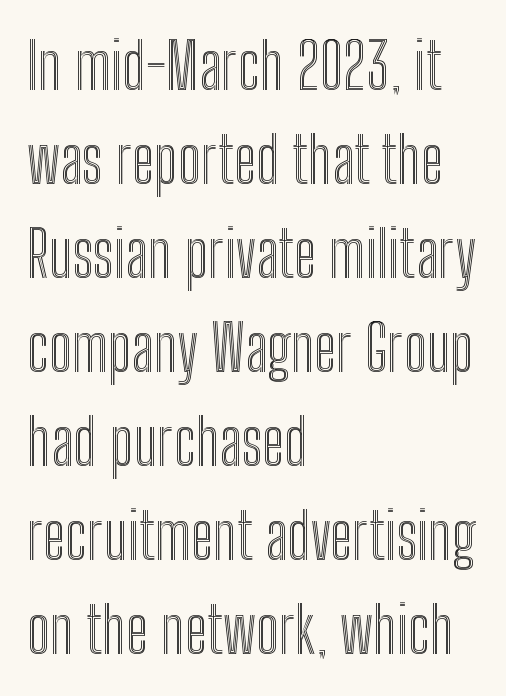
Q: Is the text italic (slanted)? A: No, it is upright.
Q: Is the text underlined? A: No.
Q: How is the paragraph aligned? A: Left-aligned.
Q: Is the spacing between letters normal or unusually wide? A: Normal.
Q: Is the spacing between lines tight, normal or loose? A: Normal.
Q: Width (condensed, normal, or wide)? A: Condensed.
Q: x-height? A: Medium.
Q: Monospaced? A: No.
